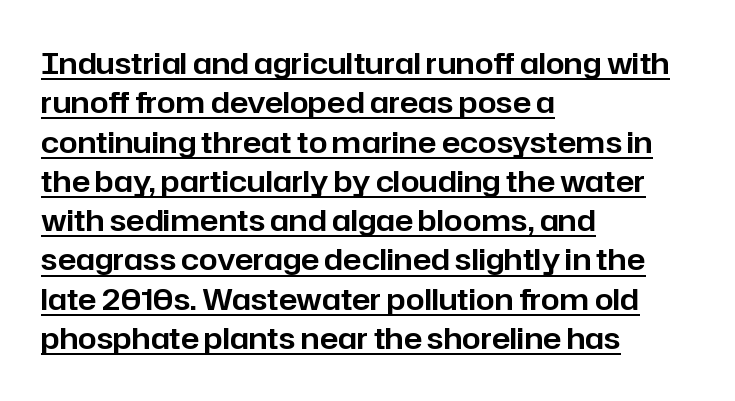
The image shows 30 px sans-serif type, upright; set left-aligned, normal line spacing (1.31x), normal letter spacing, underlined; low stroke contrast and a medium x-height.
